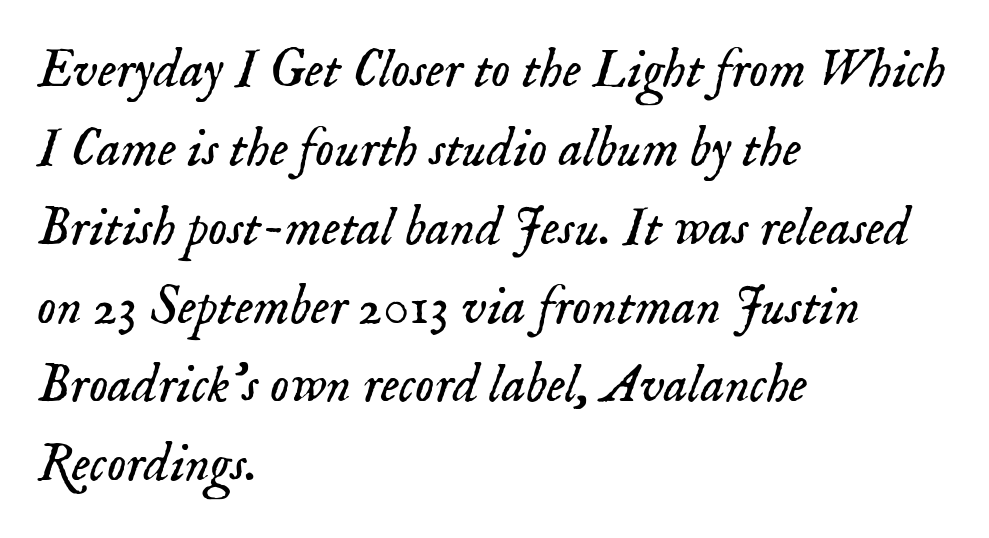
Q: Is the text bold? A: No.
Q: Is the text italic (slanted)? A: Yes, it leans right by about 18 degrees.
Q: Is the typeface a serif or a sans-serif typeface? A: Serif.
Q: Is the text underlined? A: No.
Q: How is the paragraph aligned? A: Left-aligned.
Q: Is the spacing between letters normal or unusually wide? A: Normal.
Q: Is the spacing between lines tight, normal or loose? A: Normal.
Q: Width (condensed, normal, or wide)? A: Normal.
Q: Stroke contrast? A: Low.
Q: x-height? A: Small.
Q: Monospaced? A: No.
